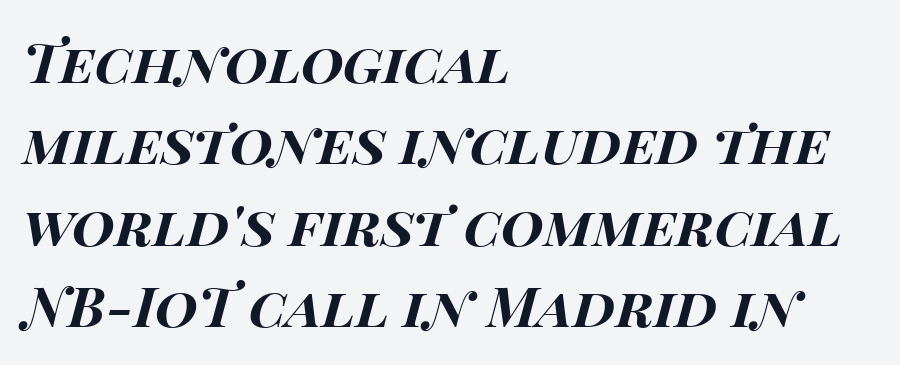
{"italic": "yes", "lean": "right", "slant_degrees": 15, "bold": "yes", "weight": "bold", "width": "wide", "stroke_contrast": "high", "x_height": "large", "monospaced": "no", "underline": "no", "align": "left", "line_spacing": "normal", "line_spacing_ratio": 1.48, "letter_spacing": "normal", "letter_spacing_em": 0.0, "glyph_px": 55}
